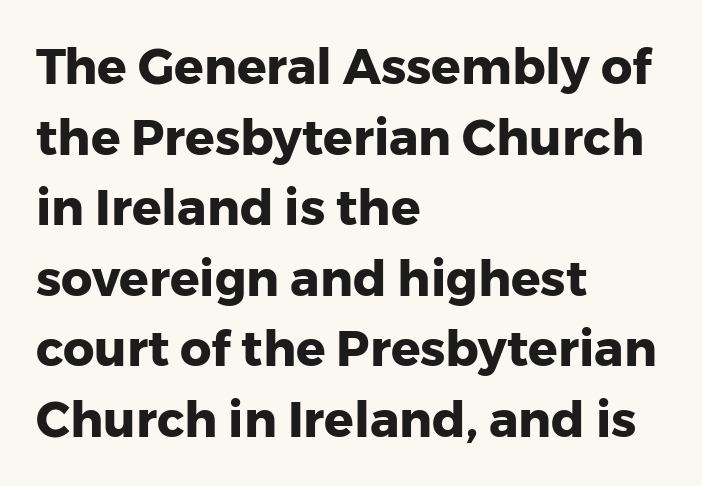
The image shows 49 px heavy sans-serif type, upright; set left-aligned, normal line spacing (1.44x), normal letter spacing, not underlined; low stroke contrast and a medium x-height.
